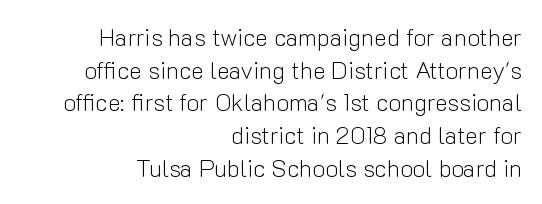
The image shows 24 px text type, upright; set right-aligned, normal line spacing (1.36x), normal letter spacing, not underlined.
